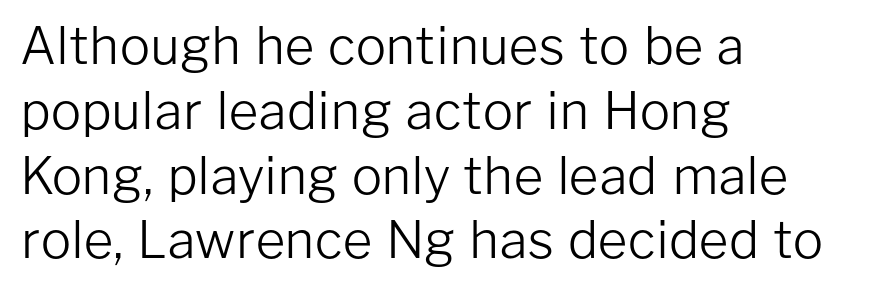
Q: Is the text bold? A: No.
Q: Is the text italic (slanted)? A: No, it is upright.
Q: Is the typeface a serif or a sans-serif typeface? A: Sans-serif.
Q: Is the text underlined? A: No.
Q: How is the paragraph aligned? A: Left-aligned.
Q: Is the spacing between letters normal or unusually wide? A: Normal.
Q: Is the spacing between lines tight, normal or loose? A: Normal.
Q: Width (condensed, normal, or wide)? A: Normal.
Q: Stroke contrast? A: Low.
Q: x-height? A: Medium.
Q: Monospaced? A: No.
